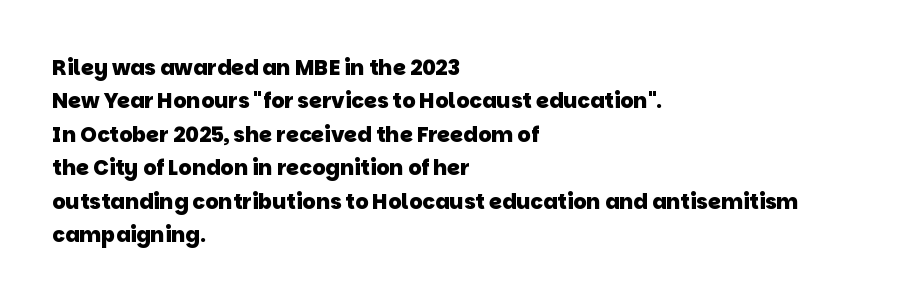
The image shows 21 px bold type; set left-aligned, normal line spacing (1.59x), normal letter spacing, not underlined.
